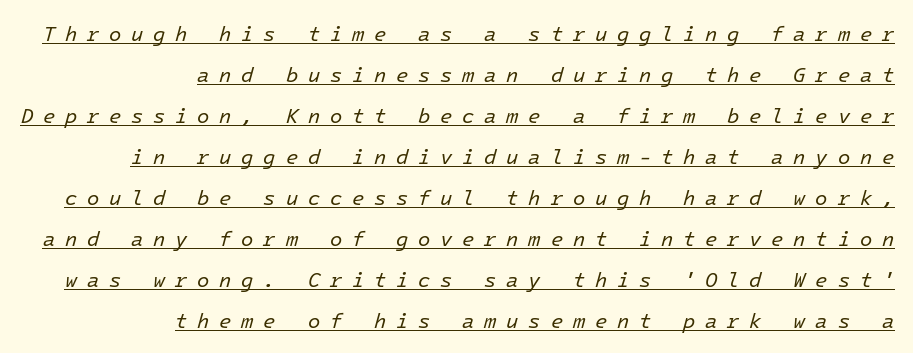
Baseline-to-baseline distance is far greater than the letter height. These lines were composed using italics. All the whitespace from short lines collects on the left. Emphasis is given by a line drawn under the lettering.
